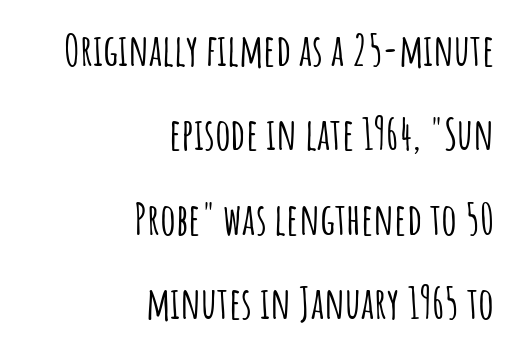
{"serif": "no", "italic": "no", "width": "condensed", "stroke_contrast": "low", "x_height": "large", "monospaced": "no", "underline": "no", "align": "right", "line_spacing": "loose", "line_spacing_ratio": 1.92, "letter_spacing": "normal", "letter_spacing_em": 0.0, "glyph_px": 44}
